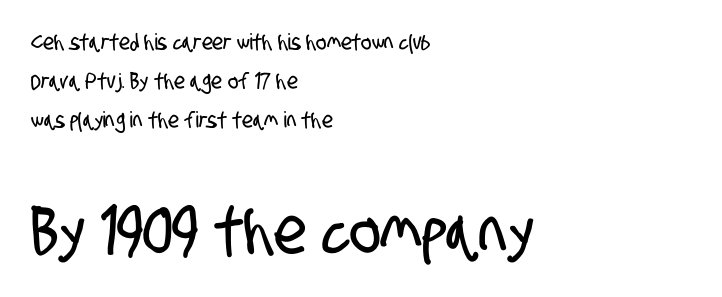
Q: Is the typeface a serif or a sans-serif typeface? A: Sans-serif.
Q: Is the text underlined? A: No.
Q: How is the paragraph aligned? A: Left-aligned.
Q: Is the spacing between letters normal or unusually wide? A: Normal.
Q: Which block of text is set in a larger size, the first (top) or the second (bottom)? A: The second (bottom) one.
Q: Width (condensed, normal, or wide)? A: Condensed.
Q: Stroke contrast? A: Low.
Q: x-height? A: Large.
Q: Monospaced? A: No.
